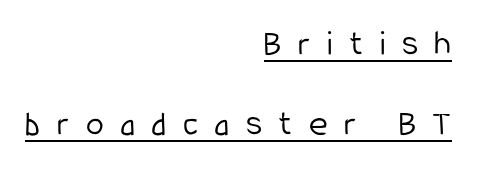
The image shows 36 px light, condensed sans-serif type, upright; set right-aligned, loose line spacing (2.22x), unusually wide letter spacing (+0.46 em), underlined; low stroke contrast and a medium x-height.
